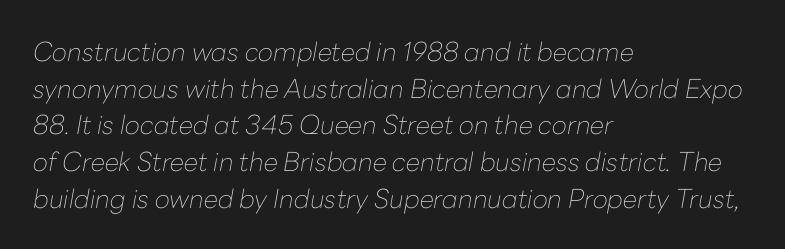
Q: Is the text bold? A: No.
Q: Is the text italic (slanted)? A: Yes, it leans right by about 10 degrees.
Q: Is the text underlined? A: No.
Q: How is the paragraph aligned? A: Left-aligned.
Q: Is the spacing between letters normal or unusually wide? A: Normal.
Q: Is the spacing between lines tight, normal or loose? A: Normal.
